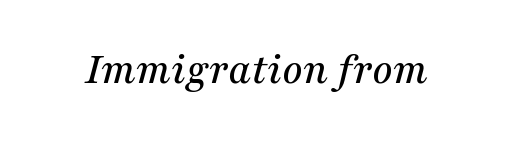
Q: Is the text italic (slanted)? A: Yes, it leans right by about 16 degrees.
Q: Is the typeface a serif or a sans-serif typeface? A: Serif.
Q: Is the text underlined? A: No.
Q: Is the spacing between letters normal or unusually wide? A: Normal.
Q: Width (condensed, normal, or wide)? A: Normal.
Q: Stroke contrast? A: Medium.
Q: x-height? A: Medium.
Q: Monospaced? A: No.
